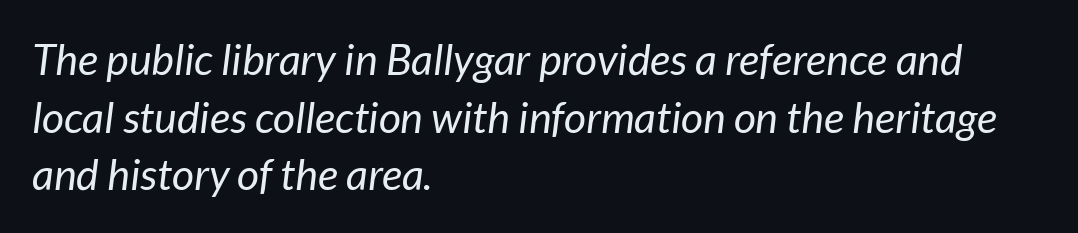
Q: Is the text bold? A: No.
Q: Is the text italic (slanted)? A: Yes, it leans right by about 7 degrees.
Q: Is the text underlined? A: No.
Q: How is the paragraph aligned? A: Left-aligned.
Q: Is the spacing between letters normal or unusually wide? A: Normal.
Q: Is the spacing between lines tight, normal or loose? A: Normal.
Q: Width (condensed, normal, or wide)? A: Normal.
Q: Stroke contrast? A: Low.
Q: x-height? A: Medium.
Q: Monospaced? A: No.
